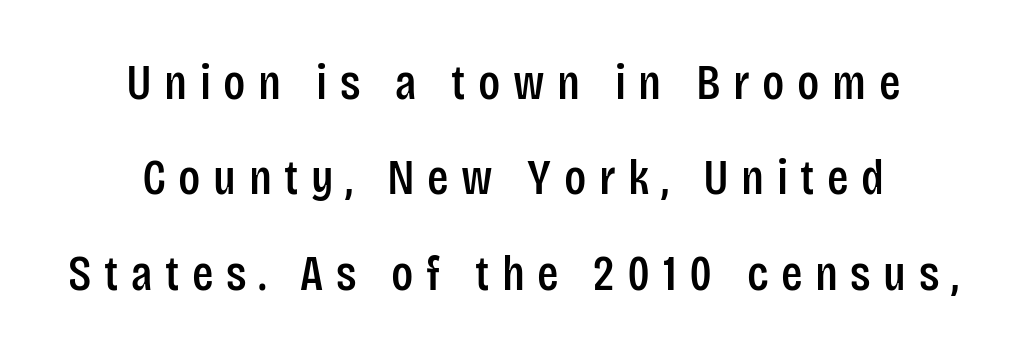
{"serif": "no", "italic": "no", "width": "condensed", "stroke_contrast": "low", "x_height": "large", "monospaced": "no", "underline": "no", "align": "center", "line_spacing": "loose", "line_spacing_ratio": 1.91, "letter_spacing": "wide", "letter_spacing_em": 0.25, "glyph_px": 50}
